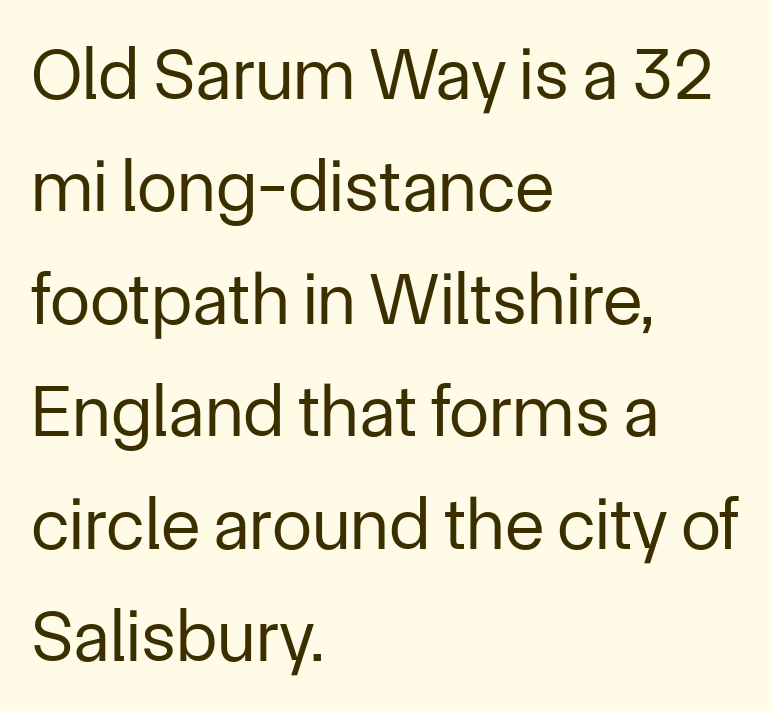
Q: Is the text bold? A: No.
Q: Is the text italic (slanted)? A: No, it is upright.
Q: Is the typeface a serif or a sans-serif typeface? A: Sans-serif.
Q: Is the text underlined? A: No.
Q: How is the paragraph aligned? A: Left-aligned.
Q: Is the spacing between letters normal or unusually wide? A: Normal.
Q: Is the spacing between lines tight, normal or loose? A: Normal.
Q: Width (condensed, normal, or wide)? A: Normal.
Q: Stroke contrast? A: Low.
Q: x-height? A: Medium.
Q: Monospaced? A: No.
